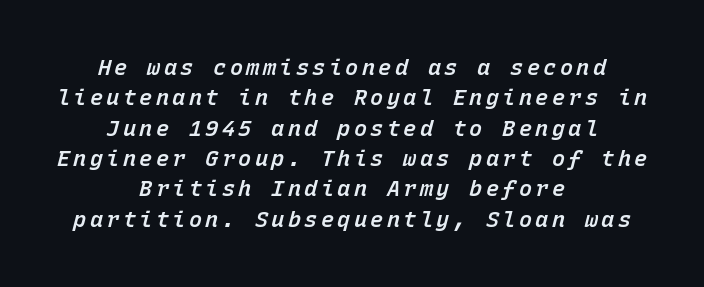
{"italic": "yes", "lean": "right", "slant_degrees": 15, "bold": "semi", "underline": "no", "align": "center", "line_spacing": "normal", "line_spacing_ratio": 1.38, "glyph_px": 22}
